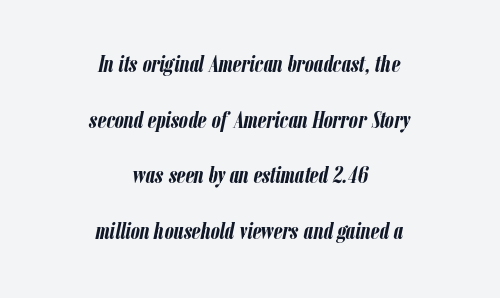
{"italic": "yes", "lean": "right", "slant_degrees": 12, "bold": "yes", "underline": "no", "align": "center", "line_spacing": "loose", "line_spacing_ratio": 2.42, "letter_spacing": "normal", "letter_spacing_em": 0.0, "glyph_px": 23}
